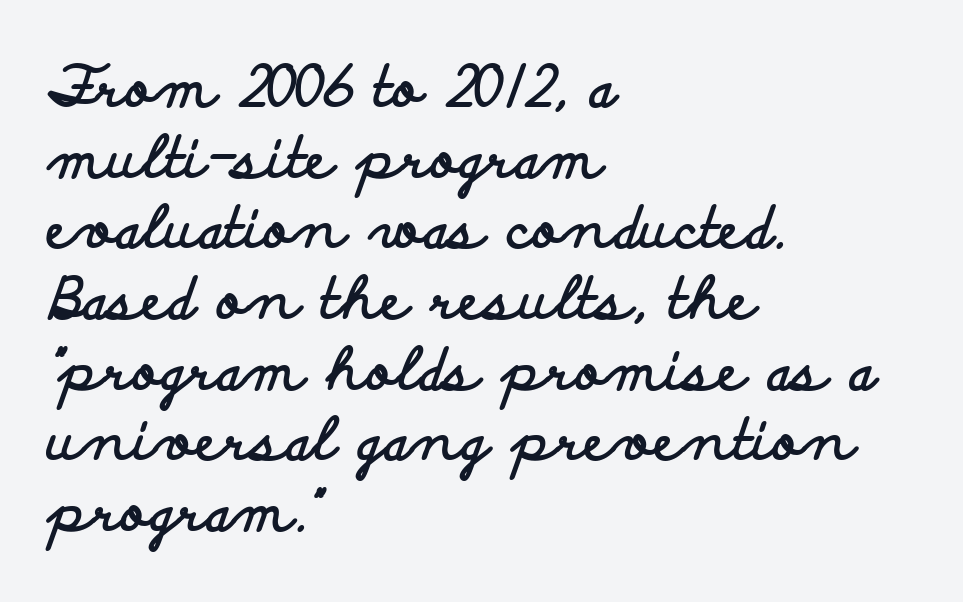
Reading down the block, your eye returns to a fixed left position each line. Serif or sans? Sans — the stroke terminals are bare. The font is running at its bold setting.
